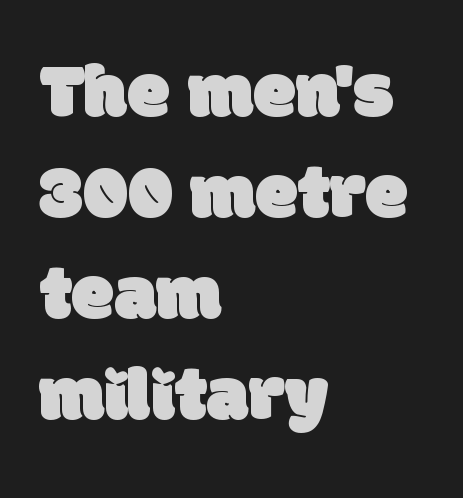
Q: Is the typeface a serif or a sans-serif typeface? A: Sans-serif.
Q: Is the text underlined? A: No.
Q: How is the paragraph aligned? A: Left-aligned.
Q: Is the spacing between letters normal or unusually wide? A: Normal.
Q: Is the spacing between lines tight, normal or loose? A: Normal.
Q: Width (condensed, normal, or wide)? A: Normal.
Q: Stroke contrast? A: Low.
Q: x-height? A: Large.
Q: Monospaced? A: No.
